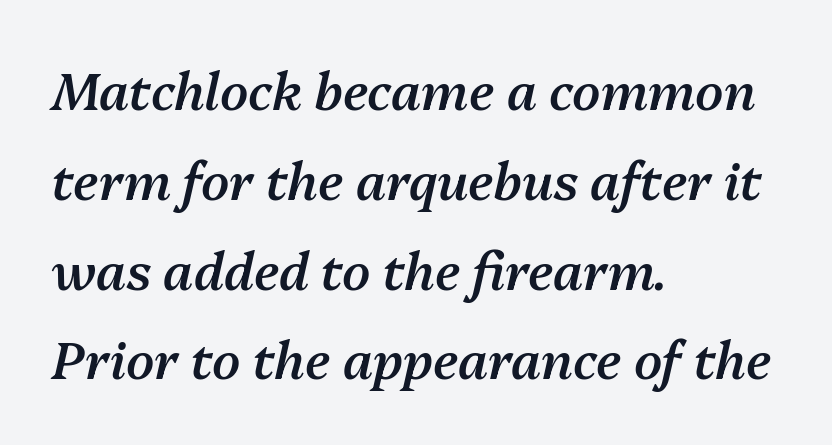
Firm but not heavy-handed strokes: this text is semibold. The lines are quadded left. These lines were composed using italics. The string is rendered with underlining switched off. The letters advance in unequal steps, a hallmark of proportional type.
